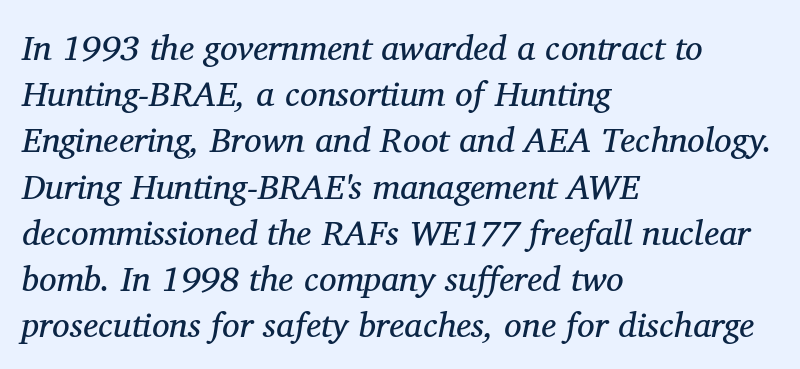
{"serif": "yes", "italic": "yes", "lean": "right", "slant_degrees": 11, "bold": "no", "weight": "regular", "width": "normal", "stroke_contrast": "medium", "x_height": "medium", "monospaced": "no", "underline": "no", "align": "left", "line_spacing": "normal", "line_spacing_ratio": 1.32, "letter_spacing": "normal", "letter_spacing_em": 0.0, "glyph_px": 35}
